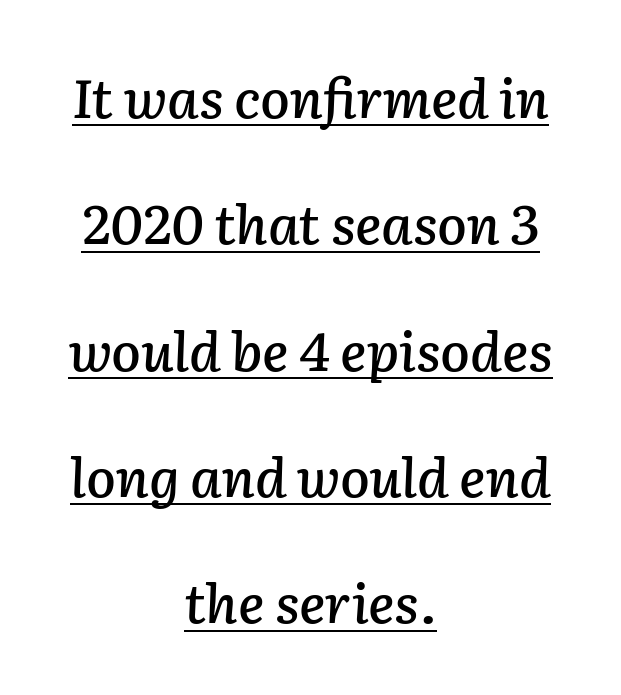
Q: Is the text italic (slanted)? A: Yes, it leans right by about 2 degrees.
Q: Is the text underlined? A: Yes.
Q: How is the paragraph aligned? A: Centered.
Q: Is the spacing between letters normal or unusually wide? A: Normal.
Q: Is the spacing between lines tight, normal or loose? A: Loose.
Q: Width (condensed, normal, or wide)? A: Normal.
Q: Stroke contrast? A: Low.
Q: x-height? A: Medium.
Q: Monospaced? A: No.
